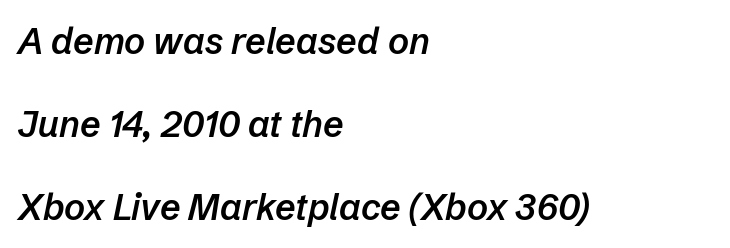
Character widths vary here, with narrow letters taking less room than wide ones. Observe the lean: these are italic letterforms. Its strokes are somewhat broadened, the hallmark of semibold type. Is the letter spacing exaggerated? No — it looks like the ordinary default. Only glyphs here, with clear space below each row.
